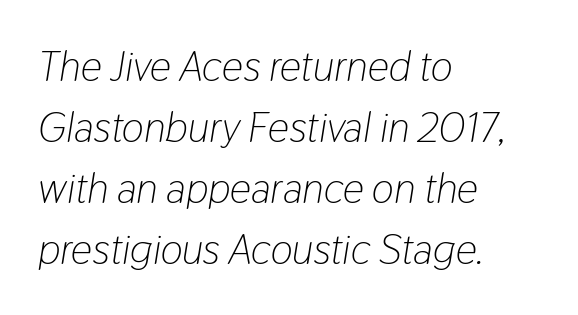
Slant detected: the letters are inclined. The ragged edge is on the right, which tells us the setting is flush left. Standard letterfit; no display-style spreading of the glyphs. The space beneath each line is pristine and unruled. The letters advance in unequal steps, a hallmark of proportional type. Horizontal bands of white between lines are of average thickness.
